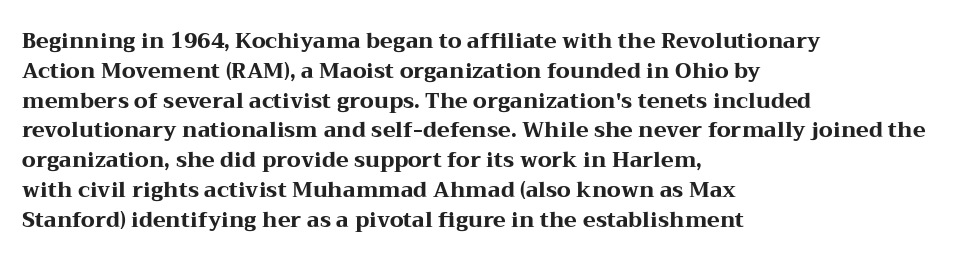
{"italic": "no", "bold": "yes", "underline": "no", "align": "left", "line_spacing": "normal", "line_spacing_ratio": 1.42, "letter_spacing": "normal", "letter_spacing_em": 0.0, "glyph_px": 21}
